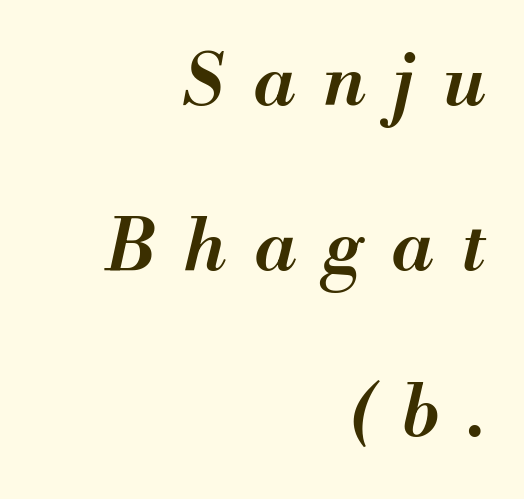
Q: Is the text bold? A: Semi-bold.
Q: Is the text italic (slanted)? A: Yes, it leans right by about 13 degrees.
Q: Is the text underlined? A: No.
Q: How is the paragraph aligned? A: Right-aligned.
Q: Is the spacing between letters normal or unusually wide? A: Unusually wide.
Q: Is the spacing between lines tight, normal or loose? A: Loose.
Q: Width (condensed, normal, or wide)? A: Normal.
Q: Stroke contrast? A: Medium.
Q: x-height? A: Small.
Q: Monospaced? A: No.
